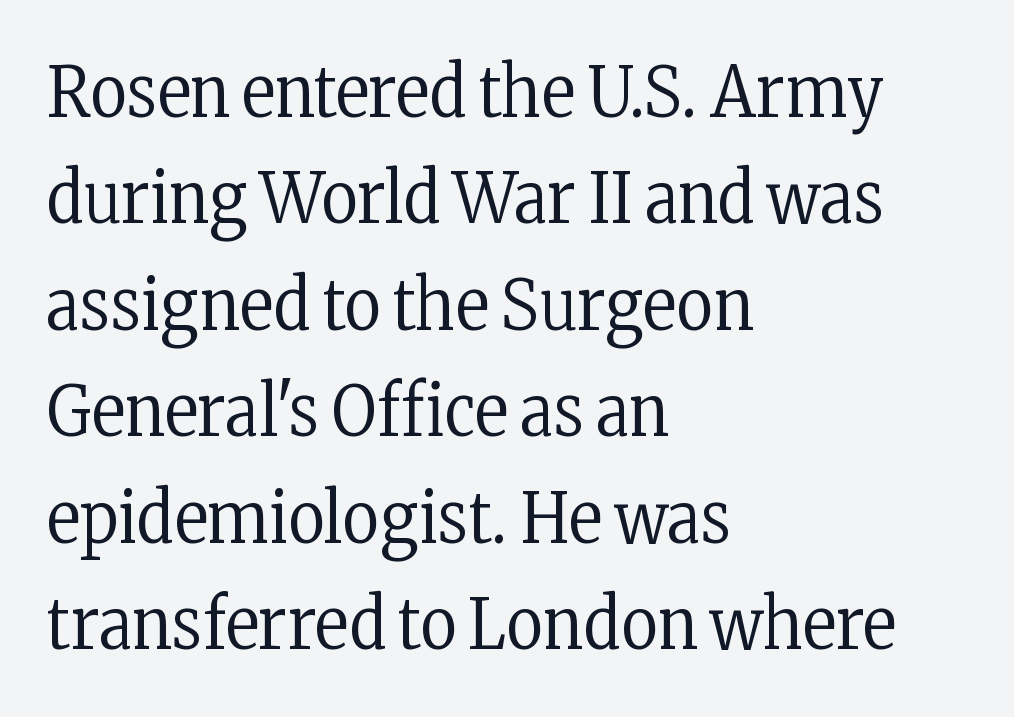
{"serif": "yes", "italic": "no", "bold": "no", "weight": "regular", "width": "condensed", "stroke_contrast": "low", "x_height": "medium", "monospaced": "no", "underline": "no", "align": "left", "line_spacing": "normal", "line_spacing_ratio": 1.5, "letter_spacing": "normal", "letter_spacing_em": 0.0, "glyph_px": 71}
